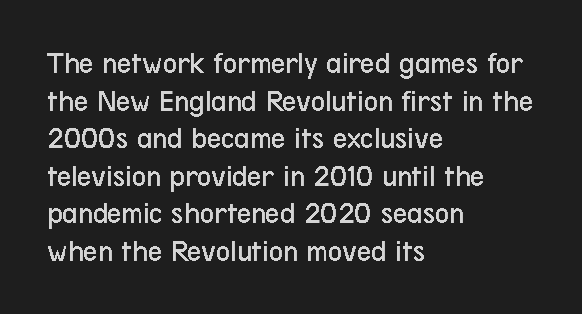
The axis of the letterforms is exactly vertical. The string is rendered with underlining switched off. The text was rendered using a sans face with plain stroke endings. Stems here are at most as thick as an everyday book face. Horizontally, the lines are justified to the leading edge only.
